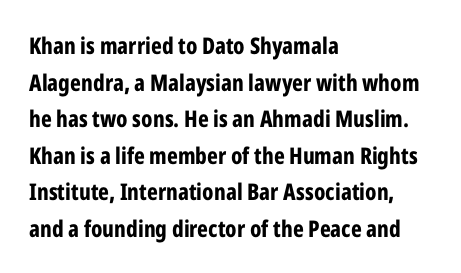
Q: Is the text bold? A: Yes.
Q: Is the text italic (slanted)? A: No, it is upright.
Q: Is the text underlined? A: No.
Q: How is the paragraph aligned? A: Left-aligned.
Q: Is the spacing between letters normal or unusually wide? A: Normal.
Q: Is the spacing between lines tight, normal or loose? A: Normal.
